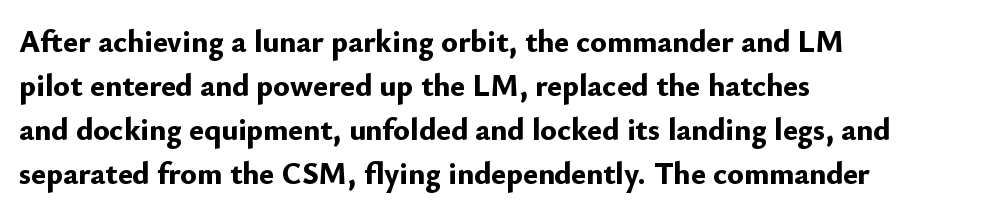
The text block is weighted toward the left margin, trailing off unevenly rightward. Designer's note — italics off, roman on. Look at the stroke-to-counter ratio: heavy, a bold. Just letters on the line, the space beneath them empty. Nope, no serifs anywhere on these letters.
